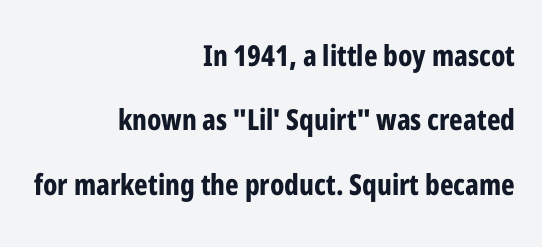
Q: Is the text bold? A: Yes.
Q: Is the text italic (slanted)? A: No, it is upright.
Q: Is the typeface a serif or a sans-serif typeface? A: Sans-serif.
Q: Is the text underlined? A: No.
Q: How is the paragraph aligned? A: Right-aligned.
Q: Is the spacing between letters normal or unusually wide? A: Normal.
Q: Is the spacing between lines tight, normal or loose? A: Loose.
Q: Width (condensed, normal, or wide)? A: Condensed.
Q: Stroke contrast? A: Low.
Q: x-height? A: Medium.
Q: Monospaced? A: No.
